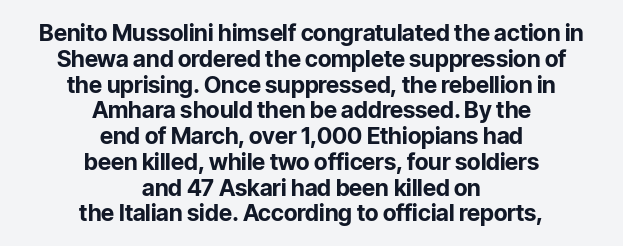
{"italic": "no", "bold": "yes", "underline": "no", "align": "center", "line_spacing": "tight", "line_spacing_ratio": 1.12, "letter_spacing": "normal", "letter_spacing_em": 0.0, "glyph_px": 23}
